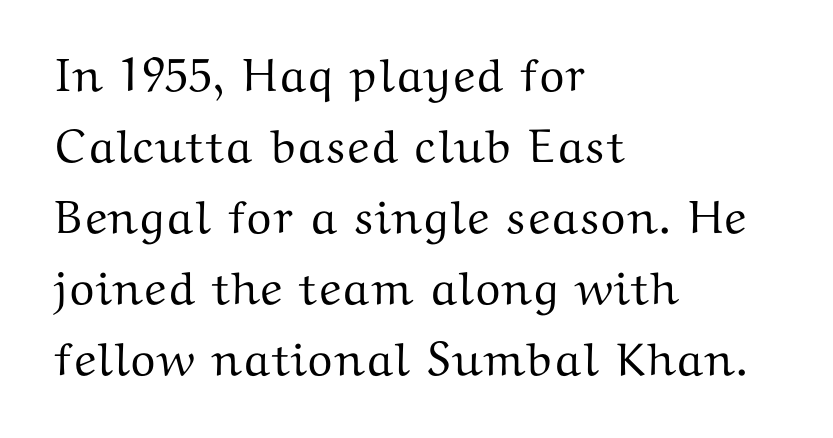
Q: Is the text italic (slanted)? A: No, it is upright.
Q: Is the typeface a serif or a sans-serif typeface? A: Serif.
Q: Is the text underlined? A: No.
Q: How is the paragraph aligned? A: Left-aligned.
Q: Is the spacing between letters normal or unusually wide? A: Normal.
Q: Is the spacing between lines tight, normal or loose? A: Normal.
Q: Width (condensed, normal, or wide)? A: Wide.
Q: Stroke contrast? A: Medium.
Q: x-height? A: Medium.
Q: Monospaced? A: No.
